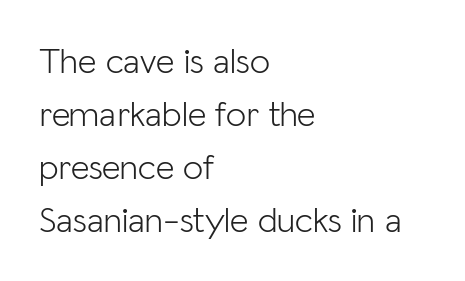
The image shows 36 px light sans-serif type, upright; set left-aligned, normal line spacing (1.47x), normal letter spacing, not underlined; low stroke contrast and a medium x-height.
